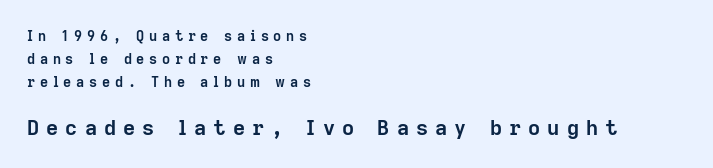
The foot of each line stays bare and open. Here the second block reads like a headline and the first like body copy. Evenly set lines give the paragraph a standard silhouette. The typesetting leans heavy: a genuine bold. The specimen reads as upright at a glance. Spacing between characters has been opened up far beyond the box default.
